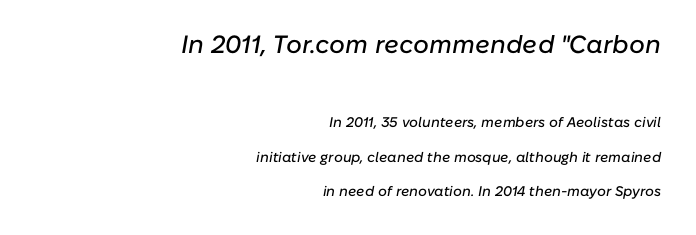
The image shows 25 px text type, italic (leaning right); set right-aligned, loose line spacing (2.46x), normal letter spacing, not underlined; the first (top) block is 1.79x larger.
